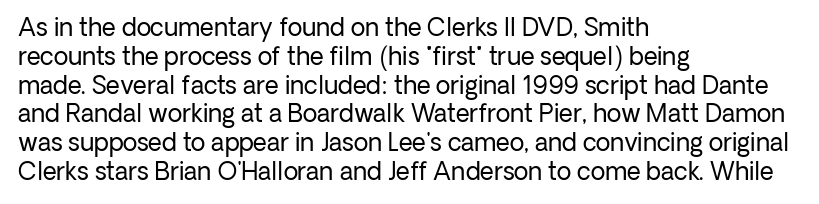
{"italic": "no", "bold": "no", "underline": "no", "align": "left", "line_spacing_ratio": 1.2, "letter_spacing": "normal", "letter_spacing_em": 0.0, "glyph_px": 24}
